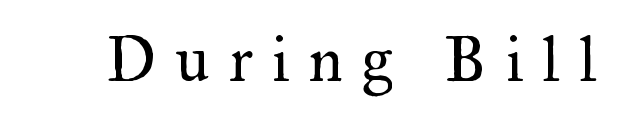
A quiet, ordinary-to-light weight characterises the typeface. The text was rendered using a seriffed face with decorative stroke endings. Here the designer chose a conventional face with non-uniform glyph widths. Honestly, the letter spacing is so wide it's the main thing you notice. Notice how the stems are strictly vertical — no italics here.
